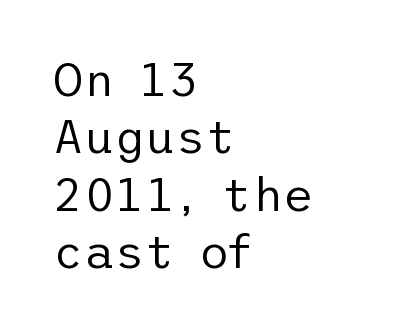
{"serif": "no", "italic": "no", "bold": "no", "weight": "regular", "width": "normal", "stroke_contrast": "low", "x_height": "medium", "underline": "no", "align": "left", "line_spacing_ratio": 1.22, "letter_spacing": "normal", "letter_spacing_em": 0.0, "glyph_px": 47}
